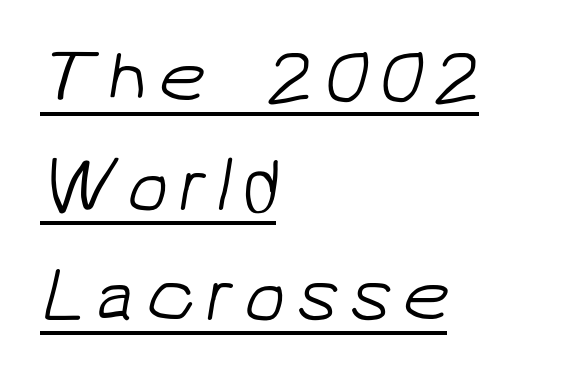
The image shows 76 px light sans-serif type; set left-aligned, normal line spacing (1.44x), underlined; low stroke contrast and a medium x-height.
